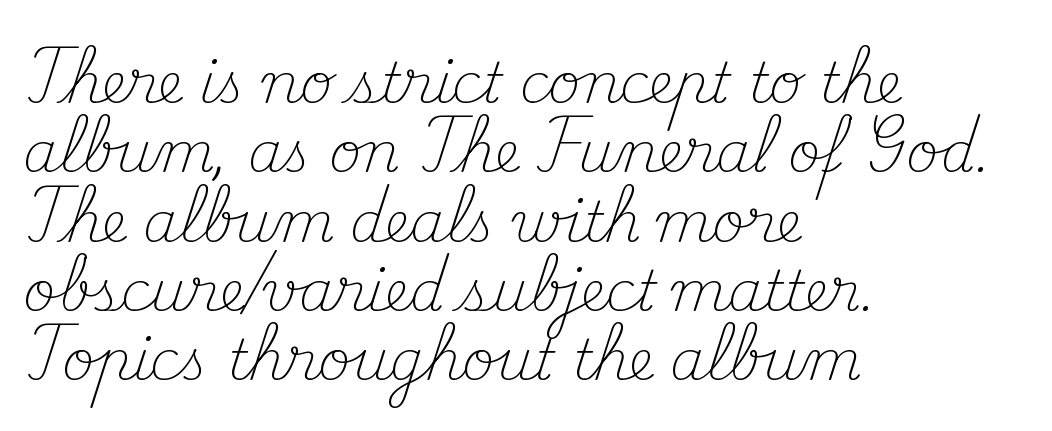
The image shows 55 px light serif type; set left-aligned, normal line spacing (1.26x), normal letter spacing, not underlined; medium stroke contrast and a small x-height.
